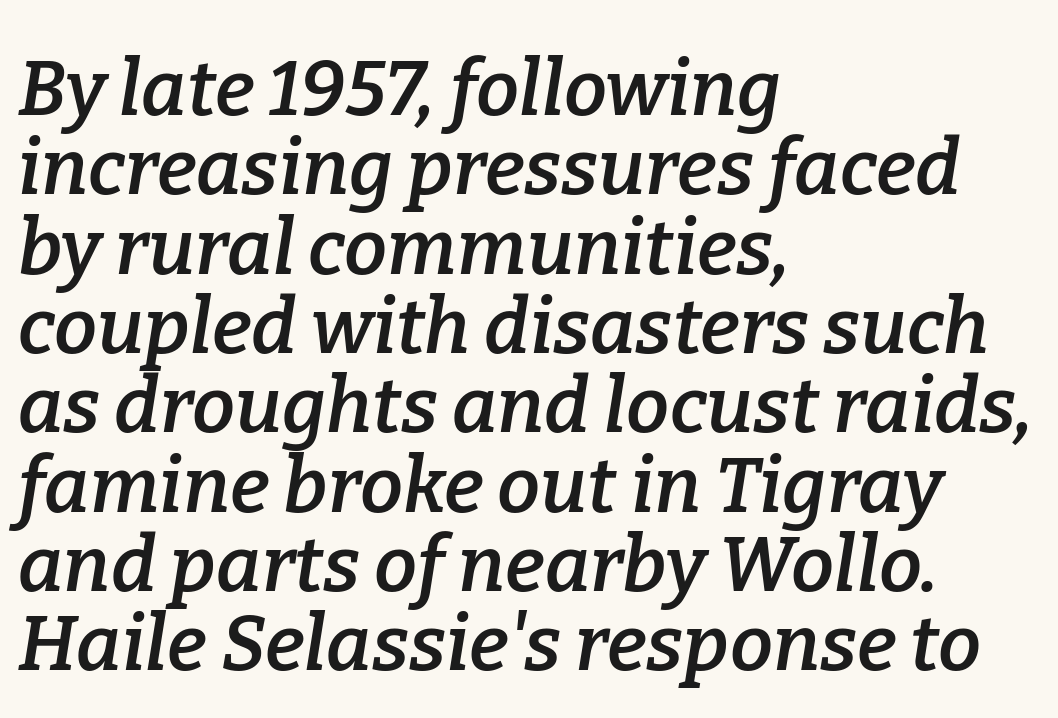
The passage shown is typed in a proportional face where columns would drift. The font's italic variant was chosen for this text. The gap between lines stays unmarked. You could call the tracking neutral — neither tight nor loose.
